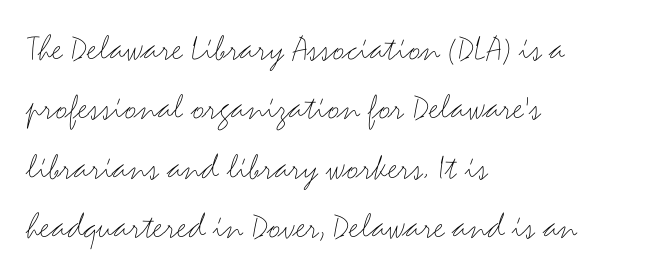
Q: Is the text bold? A: No.
Q: Is the text italic (slanted)? A: Yes.
Q: Is the typeface a serif or a sans-serif typeface? A: Sans-serif.
Q: Is the text underlined? A: No.
Q: How is the paragraph aligned? A: Left-aligned.
Q: Is the spacing between letters normal or unusually wide? A: Normal.
Q: Is the spacing between lines tight, normal or loose? A: Normal.
Q: Width (condensed, normal, or wide)? A: Wide.
Q: Stroke contrast? A: Medium.
Q: x-height? A: Small.
Q: Monospaced? A: No.
